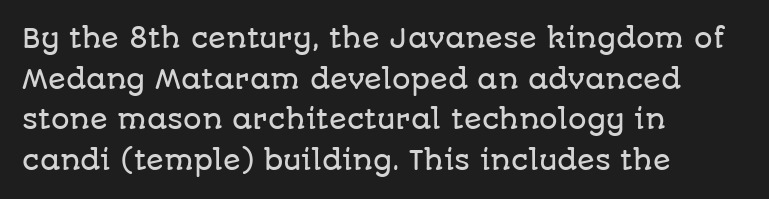
{"italic": "no", "underline": "no", "align": "left", "line_spacing": "normal", "line_spacing_ratio": 1.56, "letter_spacing": "normal", "letter_spacing_em": 0.0, "glyph_px": 26}
